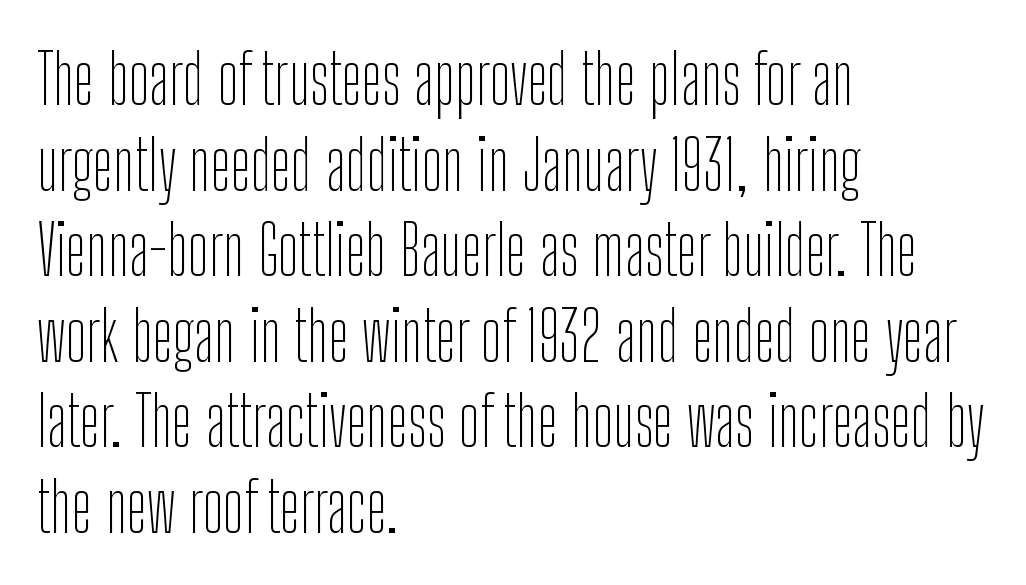
Q: Is the text bold? A: No.
Q: Is the text italic (slanted)? A: No, it is upright.
Q: Is the typeface a serif or a sans-serif typeface? A: Sans-serif.
Q: Is the text underlined? A: No.
Q: How is the paragraph aligned? A: Left-aligned.
Q: Is the spacing between letters normal or unusually wide? A: Normal.
Q: Width (condensed, normal, or wide)? A: Condensed.
Q: Stroke contrast? A: Low.
Q: x-height? A: Medium.
Q: Monospaced? A: No.
